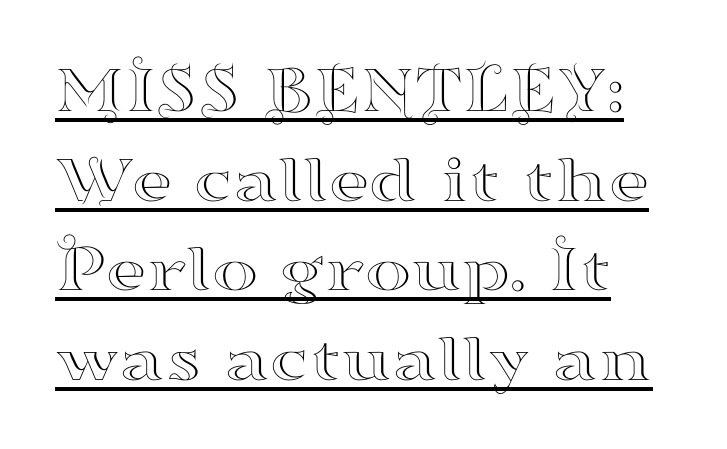
Q: Is the text italic (slanted)? A: No, it is upright.
Q: Is the typeface a serif or a sans-serif typeface? A: Serif.
Q: Is the text underlined? A: Yes.
Q: Is the spacing between letters normal or unusually wide? A: Normal.
Q: Is the spacing between lines tight, normal or loose? A: Normal.
Q: Width (condensed, normal, or wide)? A: Wide.
Q: Stroke contrast? A: High.
Q: x-height? A: Small.
Q: Monospaced? A: No.
